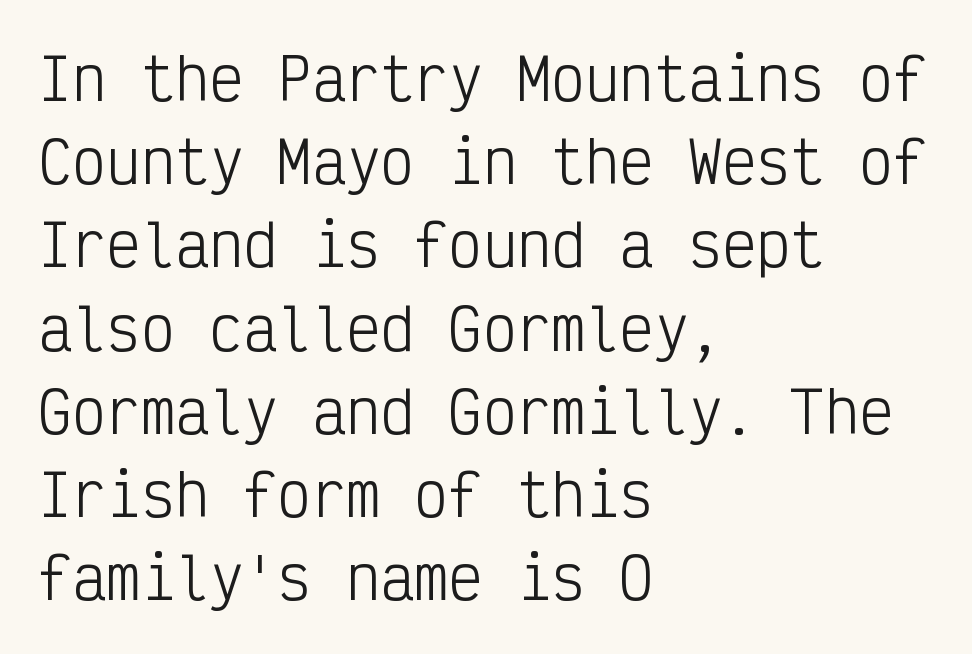
The image shows 57 px light, condensed sans-serif type, upright, monospaced; set left-aligned, normal line spacing (1.46x), normal letter spacing, not underlined; low stroke contrast and a medium x-height.
